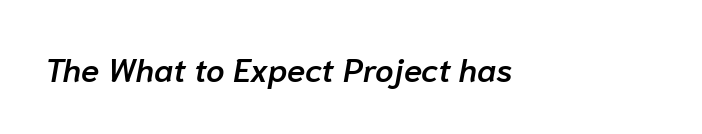
{"italic": "yes", "lean": "right", "slant_degrees": 10, "bold": "semi", "weight": "semibold", "width": "normal", "stroke_contrast": "low", "x_height": "medium", "monospaced": "no", "underline": "no", "letter_spacing": "normal", "letter_spacing_em": 0.0, "glyph_px": 33}
